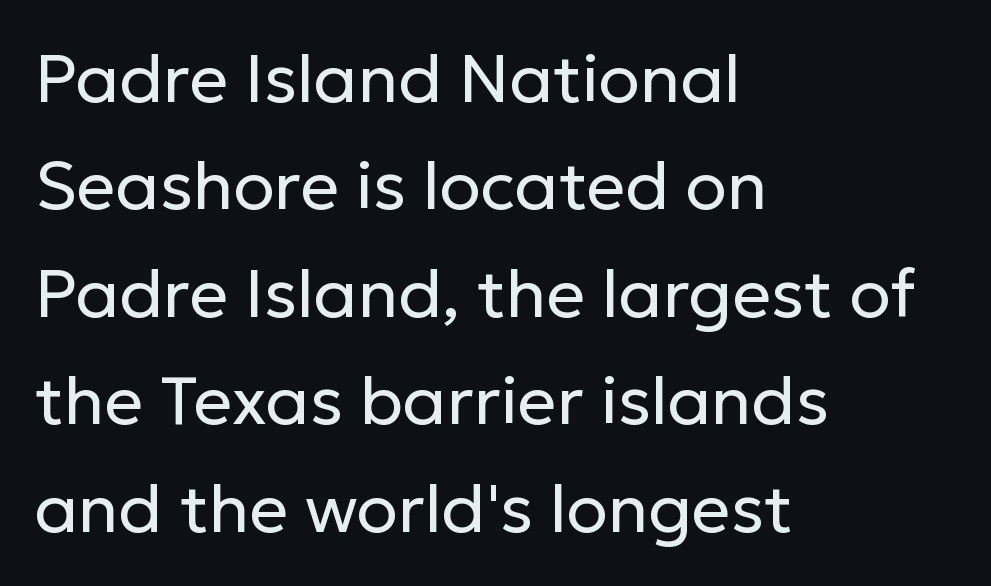
The image shows 68 px regular-weight sans-serif type, upright; set left-aligned, normal line spacing (1.58x), normal letter spacing, not underlined; low stroke contrast and a medium x-height.
